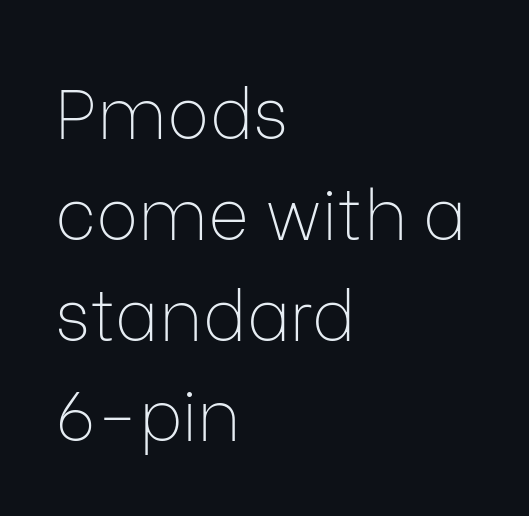
Short note: letters normally spaced. The letters advance in unequal steps, a hallmark of proportional type. The letters stand upright; this is a roman face. Summary of vertical rhythm: regular, with standard interline spacing.
